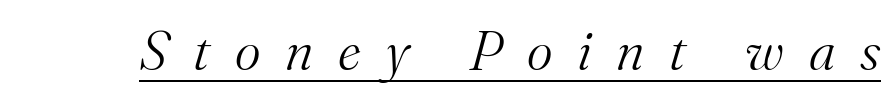
The image shows 55 px light serif type, italic (leaning right); set unusually wide letter spacing (+0.45 em), underlined; medium stroke contrast and a small x-height.
